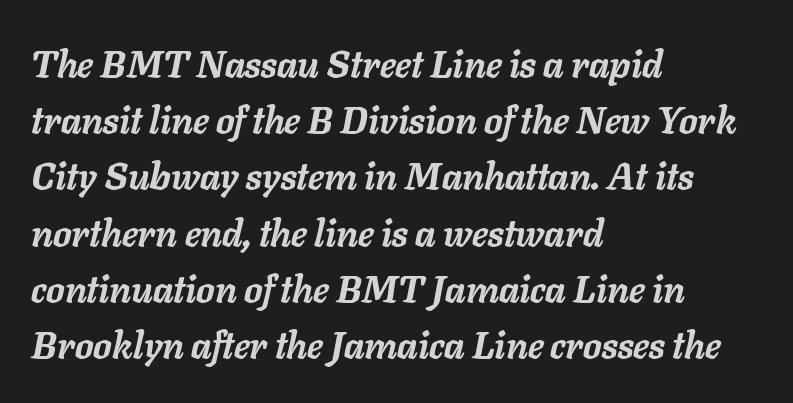
Q: Is the text bold? A: Yes.
Q: Is the text italic (slanted)? A: Yes, it leans right by about 11 degrees.
Q: Is the text underlined? A: No.
Q: How is the paragraph aligned? A: Left-aligned.
Q: Is the spacing between letters normal or unusually wide? A: Normal.
Q: Is the spacing between lines tight, normal or loose? A: Normal.
Q: Width (condensed, normal, or wide)? A: Normal.
Q: Stroke contrast? A: Low.
Q: x-height? A: Medium.
Q: Monospaced? A: No.
